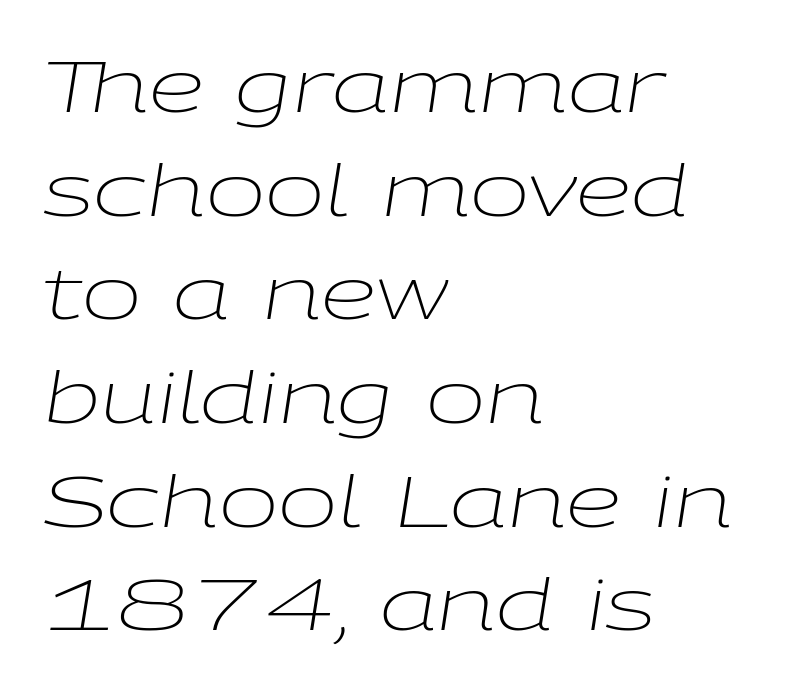
{"italic": "yes", "lean": "right", "slant_degrees": 9, "bold": "no", "weight": "light", "width": "wide", "stroke_contrast": "low", "x_height": "medium", "monospaced": "no", "underline": "no", "align": "left", "line_spacing": "normal", "line_spacing_ratio": 1.46, "letter_spacing": "normal", "letter_spacing_em": 0.0, "glyph_px": 71}
